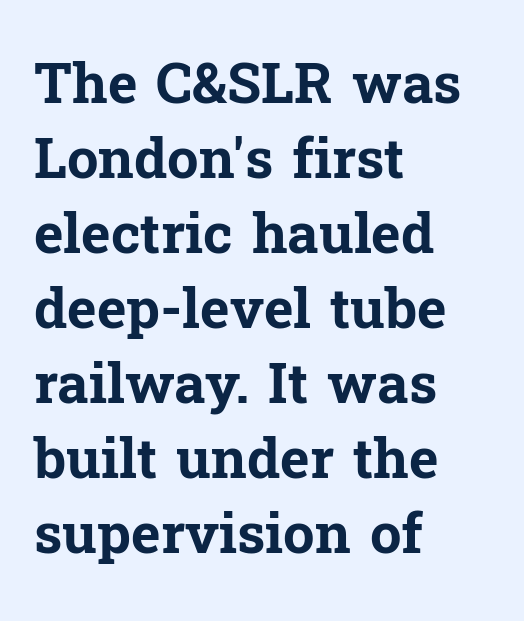
{"serif": "yes", "italic": "no", "bold": "yes", "weight": "bold", "width": "normal", "stroke_contrast": "low", "x_height": "medium", "monospaced": "no", "underline": "no", "align": "left", "line_spacing": "normal", "line_spacing_ratio": 1.34, "letter_spacing": "normal", "letter_spacing_em": 0.0, "glyph_px": 56}
